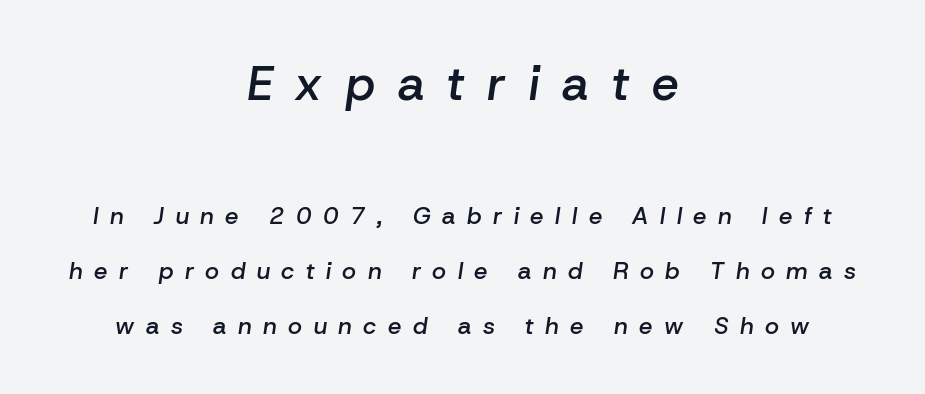
The image shows 48 px semibold type, italic (leaning right); set centered, loose line spacing (2.29x), unusually wide letter spacing (+0.48 em), not underlined; the first (top) block is 2.0x larger; low stroke contrast and a medium x-height.
